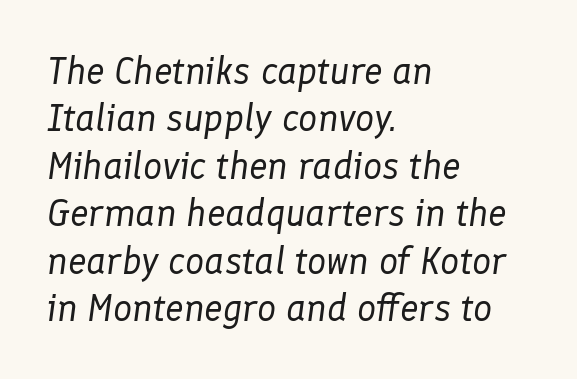
Q: Is the text bold? A: No.
Q: Is the text italic (slanted)? A: Yes, it leans right by about 8 degrees.
Q: Is the text underlined? A: No.
Q: How is the paragraph aligned? A: Left-aligned.
Q: Is the spacing between letters normal or unusually wide? A: Normal.
Q: Is the spacing between lines tight, normal or loose? A: Normal.
Q: Width (condensed, normal, or wide)? A: Normal.
Q: Stroke contrast? A: Low.
Q: x-height? A: Medium.
Q: Monospaced? A: No.
